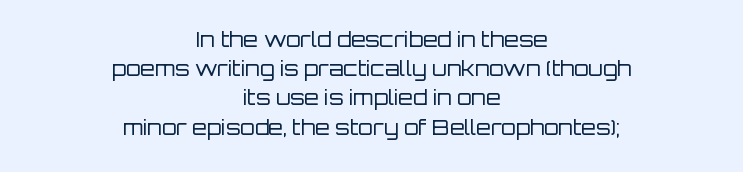
Q: Is the text bold? A: No.
Q: Is the text italic (slanted)? A: No, it is upright.
Q: Is the text underlined? A: No.
Q: How is the paragraph aligned? A: Centered.
Q: Is the spacing between letters normal or unusually wide? A: Normal.
Q: Is the spacing between lines tight, normal or loose? A: Normal.
